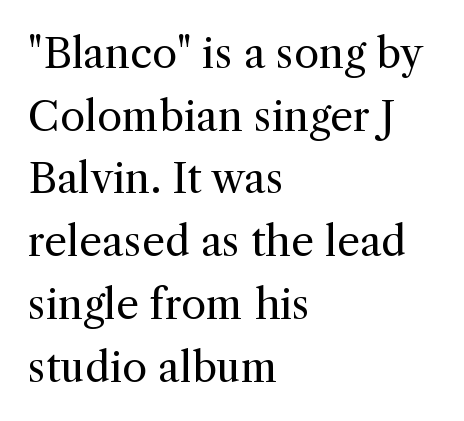
Q: Is the text bold? A: No.
Q: Is the text italic (slanted)? A: No, it is upright.
Q: Is the typeface a serif or a sans-serif typeface? A: Serif.
Q: Is the text underlined? A: No.
Q: How is the paragraph aligned? A: Left-aligned.
Q: Is the spacing between letters normal or unusually wide? A: Normal.
Q: Is the spacing between lines tight, normal or loose? A: Normal.
Q: Width (condensed, normal, or wide)? A: Normal.
Q: x-height? A: Medium.
Q: Monospaced? A: No.
